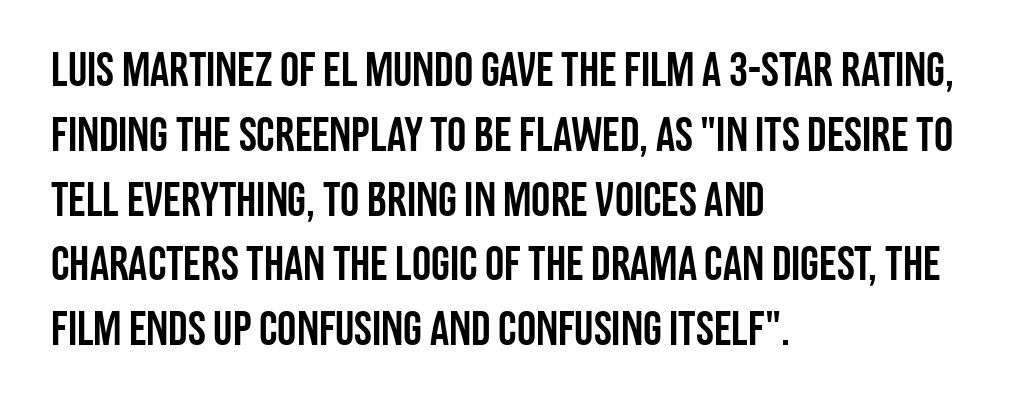
A typesetter would call this zero additional tracking. These lines are rendered in a variable-pitch font. Unlike a traditional serif, this face leaves its strokes unadorned. The words here are not underlined. Layout note: lines flush left. Posture: straight, roman, zero tilt.
